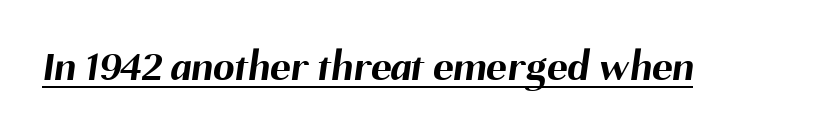
{"serif": "no", "bold": "yes", "weight": "bold", "width": "normal", "stroke_contrast": "medium", "x_height": "medium", "monospaced": "no", "underline": "yes", "letter_spacing": "normal", "letter_spacing_em": 0.0, "glyph_px": 43}
